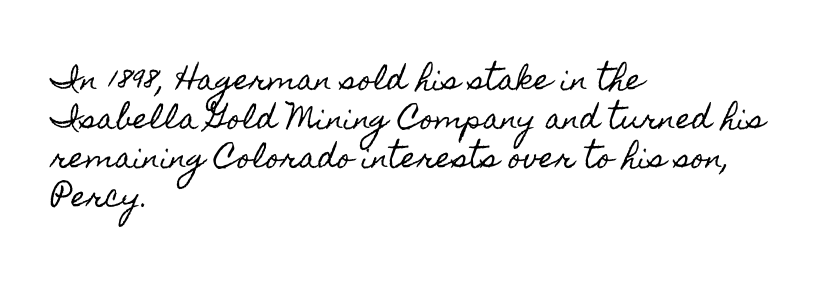
{"width": "condensed", "x_height": "small", "monospaced": "no", "underline": "no", "align": "left", "line_spacing": "normal", "line_spacing_ratio": 1.39, "letter_spacing": "normal", "letter_spacing_em": 0.0, "glyph_px": 28}
